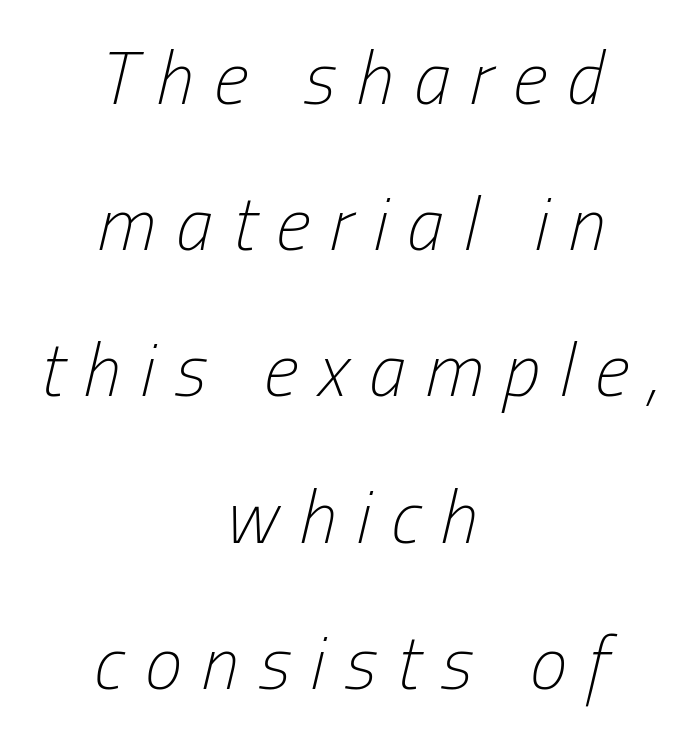
Q: Is the text bold? A: No.
Q: Is the text italic (slanted)? A: Yes, it leans right by about 13 degrees.
Q: Is the text underlined? A: No.
Q: How is the paragraph aligned? A: Centered.
Q: Is the spacing between letters normal or unusually wide? A: Unusually wide.
Q: Is the spacing between lines tight, normal or loose? A: Loose.
Q: Width (condensed, normal, or wide)? A: Condensed.
Q: Stroke contrast? A: Low.
Q: x-height? A: Medium.
Q: Monospaced? A: No.
